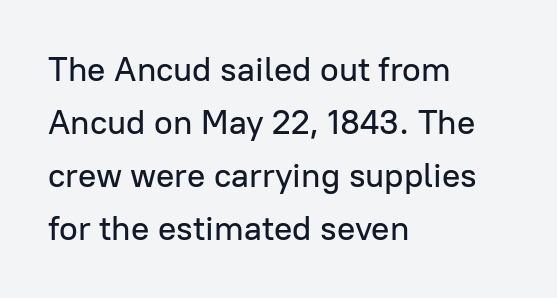
Q: Is the text italic (slanted)? A: No, it is upright.
Q: Is the typeface a serif or a sans-serif typeface? A: Sans-serif.
Q: Is the text underlined? A: No.
Q: How is the paragraph aligned? A: Left-aligned.
Q: Is the spacing between letters normal or unusually wide? A: Normal.
Q: Is the spacing between lines tight, normal or loose? A: Normal.
Q: Width (condensed, normal, or wide)? A: Normal.
Q: Stroke contrast? A: Low.
Q: x-height? A: Medium.
Q: Monospaced? A: No.
